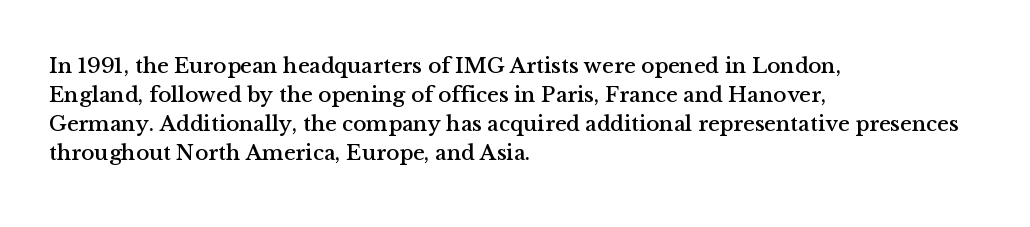
{"italic": "no", "underline": "no", "align": "left", "line_spacing": "normal", "line_spacing_ratio": 1.32, "letter_spacing": "normal", "letter_spacing_em": 0.0, "glyph_px": 22}
